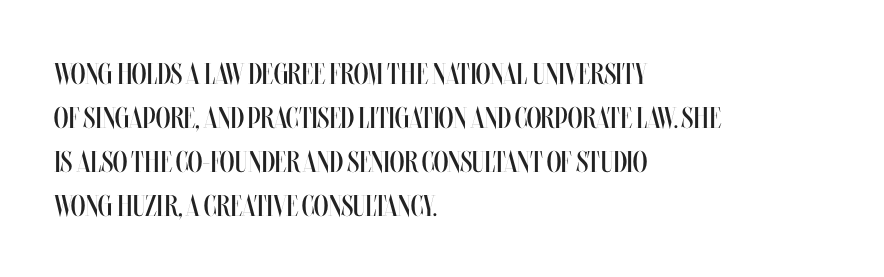
{"italic": "no", "bold": "no", "weight": "regular", "width": "condensed", "stroke_contrast": "medium", "x_height": "large", "monospaced": "no", "underline": "no", "align": "left", "line_spacing": "normal", "line_spacing_ratio": 1.47, "letter_spacing": "normal", "letter_spacing_em": 0.0, "glyph_px": 30}
